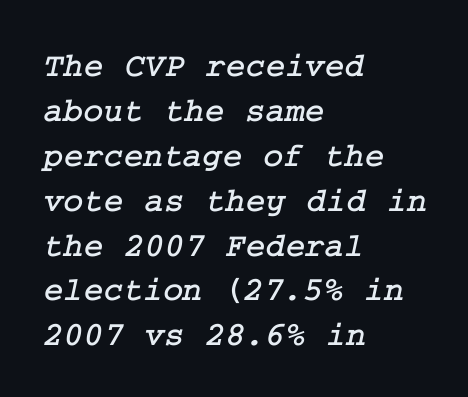
Does extra space separate the letters? No, they use regular spacing. Honestly, the row spacing looks completely unremarkable. I'd call this a serif setting — the letters wear small feet. One-word summary of the alignment: left. Check under the words: just untouched page.
